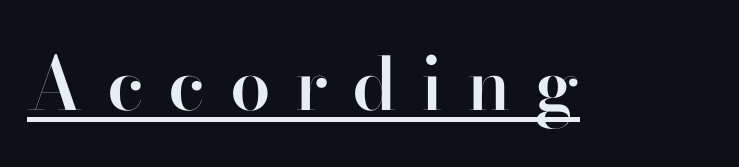
The image shows 73 px semibold sans-serif type, upright; set unusually wide letter spacing (+0.33 em), underlined; high stroke contrast and a small x-height.
